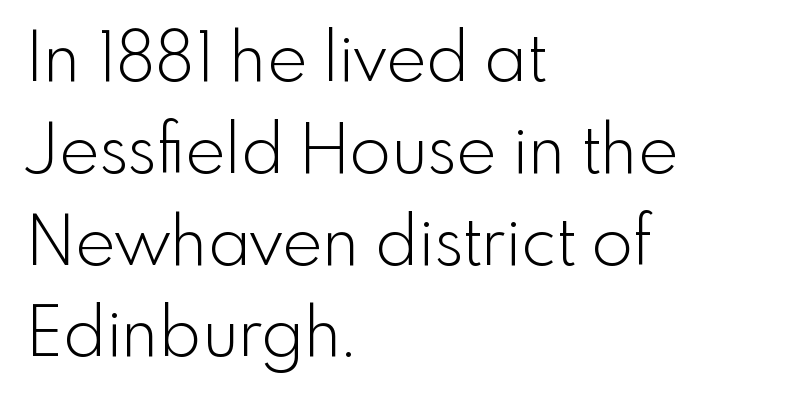
The image shows 68 px light sans-serif type, upright; set left-aligned, normal line spacing (1.35x), normal letter spacing, not underlined; a small x-height.
